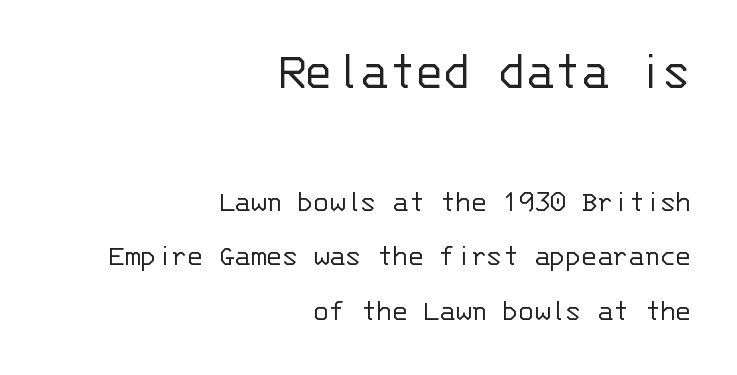
Q: Is the text bold? A: No.
Q: Is the text italic (slanted)? A: No, it is upright.
Q: Is the typeface a serif or a sans-serif typeface? A: Sans-serif.
Q: Is the text underlined? A: No.
Q: How is the paragraph aligned? A: Right-aligned.
Q: Is the spacing between letters normal or unusually wide? A: Normal.
Q: Which block of text is set in a larger size, the first (top) or the second (bottom)? A: The first (top) one.
Q: Width (condensed, normal, or wide)? A: Normal.
Q: Stroke contrast? A: Low.
Q: x-height? A: Large.
Q: Monospaced? A: Yes.
